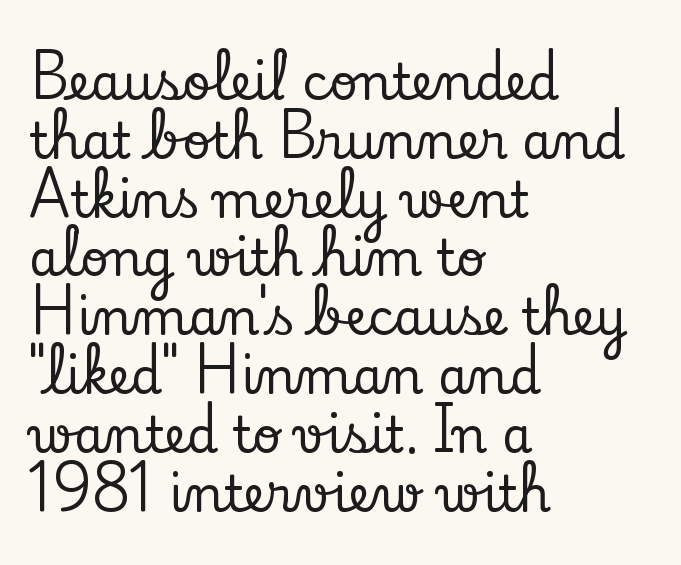
Is this a fixed-width face? No — the glyphs have proportional, varying widths. The font's upright variant was chosen for this text. Letters rest on an invisible, unmarked baseline.
